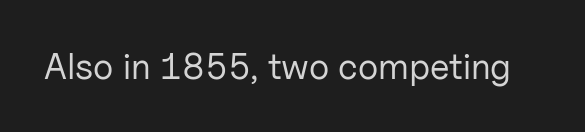
{"serif": "no", "italic": "no", "bold": "no", "weight": "regular", "width": "normal", "stroke_contrast": "low", "x_height": "medium", "monospaced": "no", "underline": "no", "letter_spacing": "normal", "letter_spacing_em": 0.0, "glyph_px": 36}
